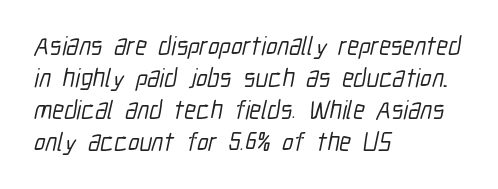
The rendering anchors every line to the left-hand side. Nothing unusual about the tracking: characters are spaced as the font intends. The string is rendered with underlining switched off.
